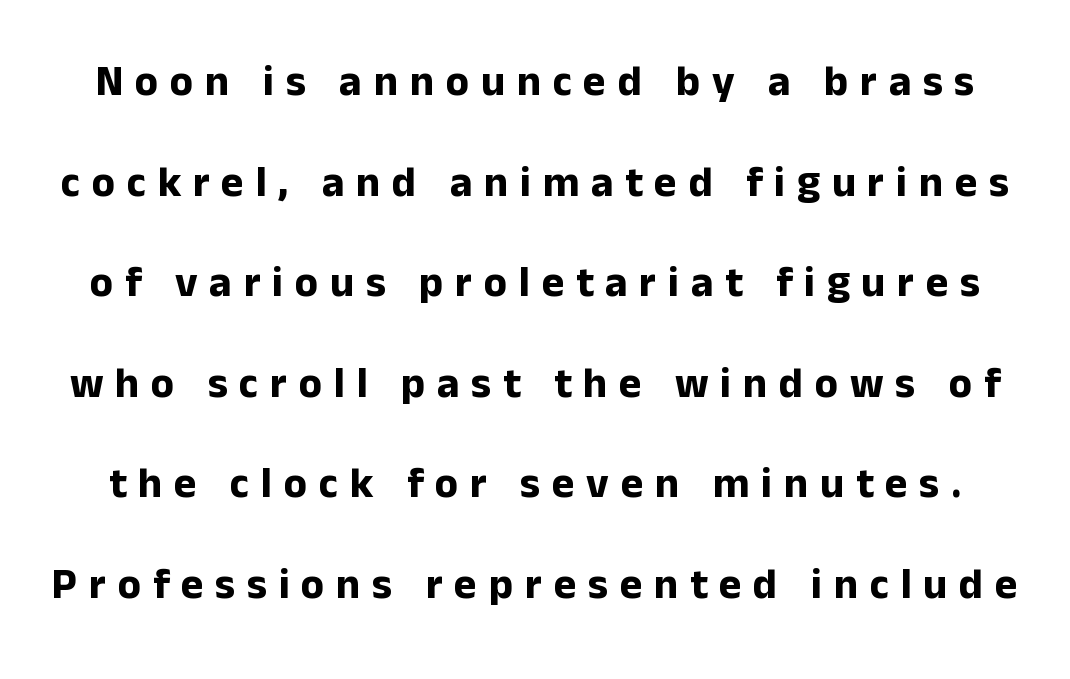
{"serif": "no", "italic": "no", "bold": "yes", "weight": "bold", "width": "normal", "stroke_contrast": "low", "x_height": "medium", "monospaced": "no", "underline": "no", "line_spacing": "loose", "line_spacing_ratio": 2.34, "letter_spacing": "wide", "letter_spacing_em": 0.27, "glyph_px": 43}
